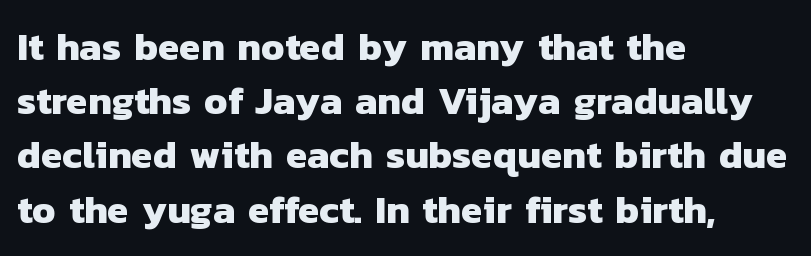
{"serif": "no", "bold": "yes", "weight": "heavy", "width": "normal", "stroke_contrast": "low", "x_height": "medium", "monospaced": "no", "underline": "no", "align": "left", "line_spacing": "normal", "line_spacing_ratio": 1.39, "letter_spacing": "normal", "letter_spacing_em": 0.0, "glyph_px": 39}
